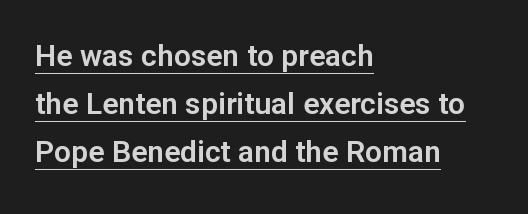
Designer's note — italics off, roman on. These lines are rendered in a variable-pitch font. To sum up the face: it is a sans, with no serifs. Where is the straight margin? On the left. Compared with typical body copy, the letter spacing here is the same.
